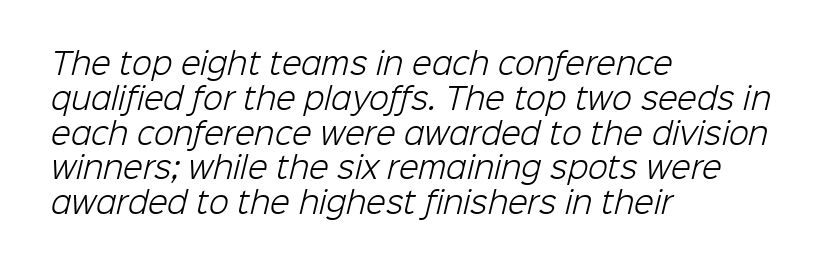
The image shows 29 px light sans-serif type; set left-aligned, line spacing 1.2x, normal letter spacing, not underlined; low stroke contrast and a medium x-height.
